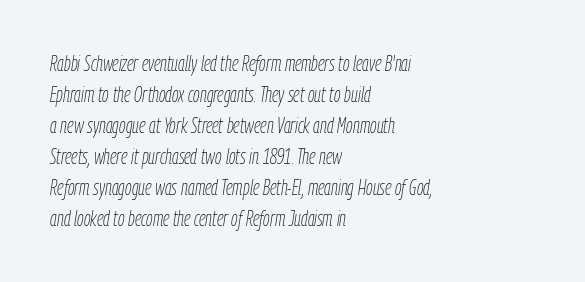
{"italic": "yes", "lean": "right", "slant_degrees": 9, "bold": "no", "underline": "no", "align": "left", "line_spacing": "normal", "line_spacing_ratio": 1.48, "letter_spacing": "normal", "letter_spacing_em": 0.0, "glyph_px": 21}
